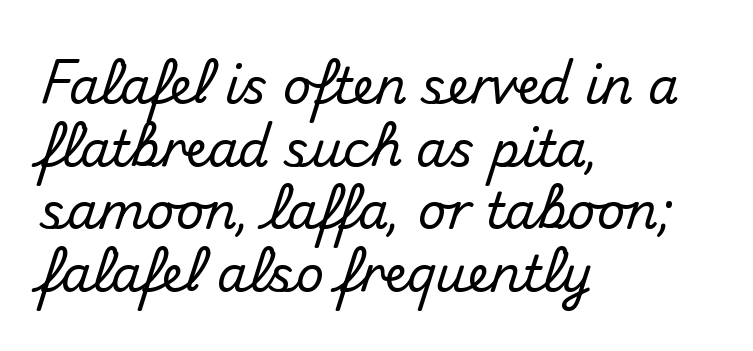
I'd call this a sans setting — the letters go barefoot. The space directly below the letters is spotless. Casual observation: everything's shoved over to the left. Here the designer chose a conventional face with non-uniform glyph widths. Leading: standard.
